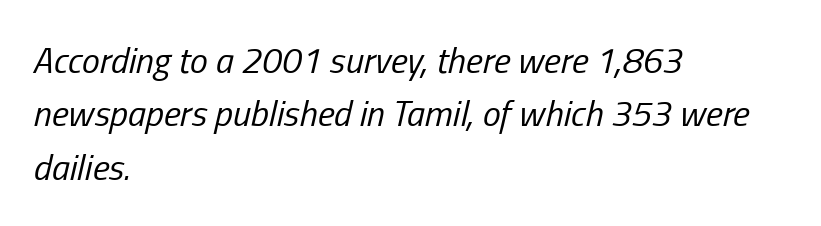
{"italic": "yes", "lean": "right", "slant_degrees": 13, "bold": "no", "weight": "regular", "width": "condensed", "stroke_contrast": "low", "x_height": "medium", "monospaced": "no", "underline": "no", "align": "left", "line_spacing": "normal", "line_spacing_ratio": 1.48, "letter_spacing": "normal", "letter_spacing_em": 0.0, "glyph_px": 36}
